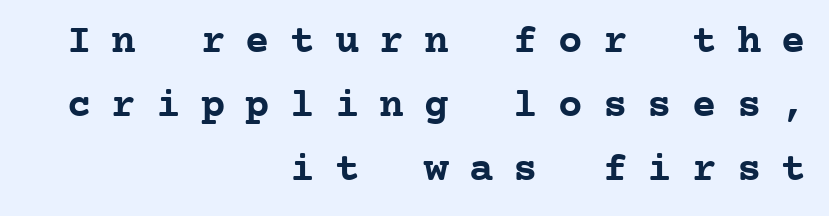
The image shows 41 px semibold serif type, upright, monospaced; set right-aligned, normal line spacing (1.56x), unusually wide letter spacing (+0.49 em), not underlined; low stroke contrast and a medium x-height.
